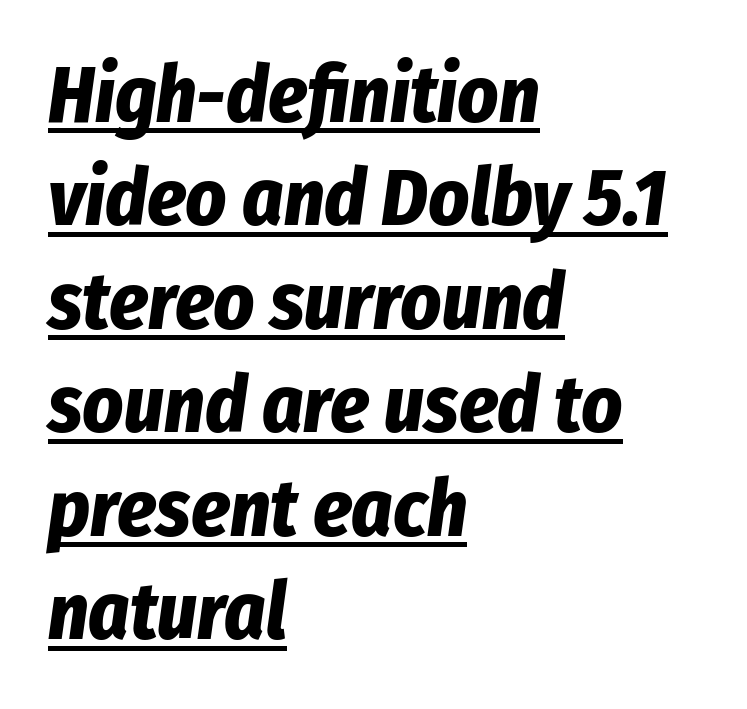
How heavy is the stroke? Heavy — this is a bold. Quick note: italic. Regular leading. Students, note that the glyphs here touch the page at normal intervals. This sample is left-justified, so line endings fall wherever the words run out.
